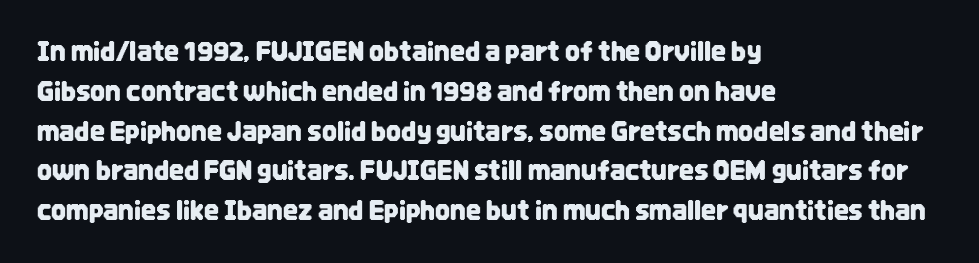
The image shows 26 px text type, upright; set left-aligned, normal line spacing (1.53x), normal letter spacing, not underlined.
